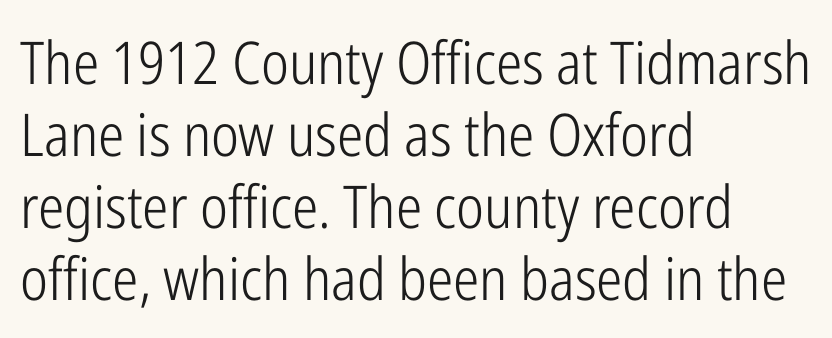
It's the straight-up-and-down kind of type. The weight tops out at a normal text grade. Observe the absence of serifs on each vertical stroke in this sample. Nobody drew a line under any word here.
